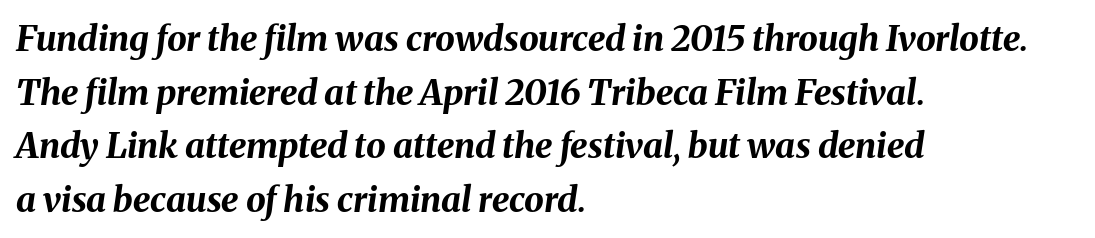
Q: Is the text bold? A: Yes.
Q: Is the text italic (slanted)? A: Yes, it leans right by about 8 degrees.
Q: Is the text underlined? A: No.
Q: How is the paragraph aligned? A: Left-aligned.
Q: Is the spacing between letters normal or unusually wide? A: Normal.
Q: Is the spacing between lines tight, normal or loose? A: Normal.
Q: Width (condensed, normal, or wide)? A: Normal.
Q: Stroke contrast? A: Medium.
Q: x-height? A: Medium.
Q: Monospaced? A: No.
